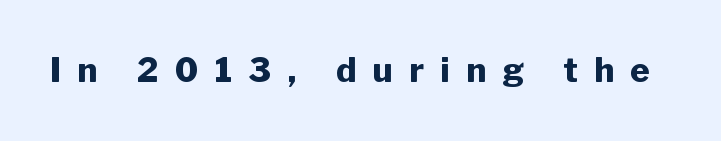
Q: Is the text bold? A: Yes.
Q: Is the text italic (slanted)? A: No, it is upright.
Q: Is the typeface a serif or a sans-serif typeface? A: Sans-serif.
Q: Is the text underlined? A: No.
Q: Is the spacing between letters normal or unusually wide? A: Unusually wide.
Q: Width (condensed, normal, or wide)? A: Normal.
Q: Stroke contrast? A: Low.
Q: x-height? A: Medium.
Q: Monospaced? A: No.
